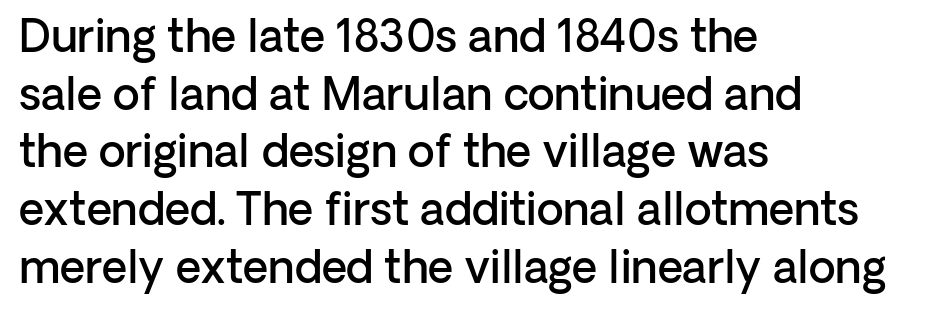
Note the varied advance widths — an 'i' is clearly narrower than an 'm'. The passage shown has conventional tracking throughout. To sum up the face: it is a sans, with no serifs. Stems and bowls a touch heavier than normal — semibold. Horizontal bands of white between lines are of average thickness. Horizontal alignment here is leftward, the default for most running prose.
